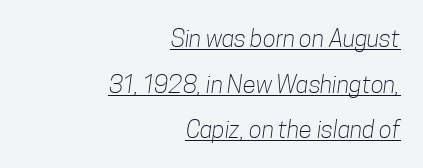
Q: Is the text bold? A: No.
Q: Is the text underlined? A: Yes.
Q: How is the paragraph aligned? A: Right-aligned.
Q: Is the spacing between letters normal or unusually wide? A: Normal.
Q: Is the spacing between lines tight, normal or loose? A: Loose.
